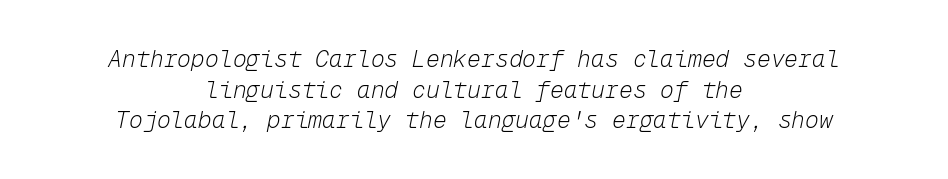
{"italic": "yes", "lean": "right", "slant_degrees": 12, "bold": "no", "underline": "no", "align": "center", "line_spacing": "normal", "line_spacing_ratio": 1.33, "letter_spacing": "normal", "letter_spacing_em": 0.0, "glyph_px": 23}
